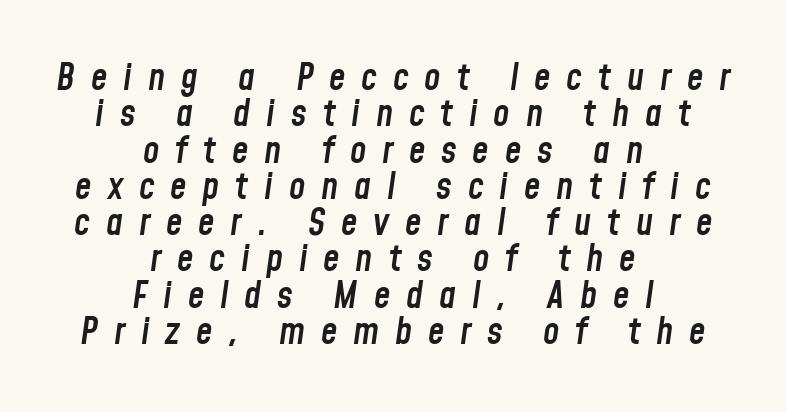
Q: Is the text bold? A: Semi-bold.
Q: Is the text italic (slanted)? A: Yes, it leans right by about 8 degrees.
Q: Is the text underlined? A: No.
Q: How is the paragraph aligned? A: Centered.
Q: Is the spacing between letters normal or unusually wide? A: Unusually wide.
Q: Is the spacing between lines tight, normal or loose? A: Tight.
Q: Width (condensed, normal, or wide)? A: Condensed.
Q: Stroke contrast? A: Low.
Q: x-height? A: Medium.
Q: Monospaced? A: No.
